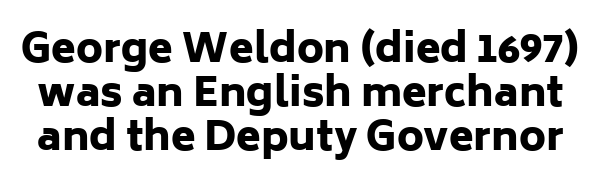
Q: Is the text bold? A: Yes.
Q: Is the text italic (slanted)? A: No, it is upright.
Q: Is the typeface a serif or a sans-serif typeface? A: Sans-serif.
Q: Is the text underlined? A: No.
Q: Is the spacing between letters normal or unusually wide? A: Normal.
Q: Is the spacing between lines tight, normal or loose? A: Tight.
Q: Width (condensed, normal, or wide)? A: Normal.
Q: Stroke contrast? A: Low.
Q: x-height? A: Medium.
Q: Monospaced? A: No.
